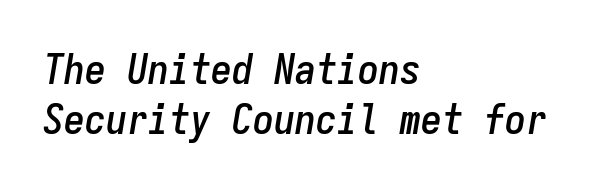
Q: Is the text italic (slanted)? A: Yes, it leans right by about 9 degrees.
Q: Is the text underlined? A: No.
Q: How is the paragraph aligned? A: Left-aligned.
Q: Is the spacing between letters normal or unusually wide? A: Normal.
Q: Width (condensed, normal, or wide)? A: Condensed.
Q: Stroke contrast? A: Low.
Q: x-height? A: Medium.
Q: Monospaced? A: Yes.
